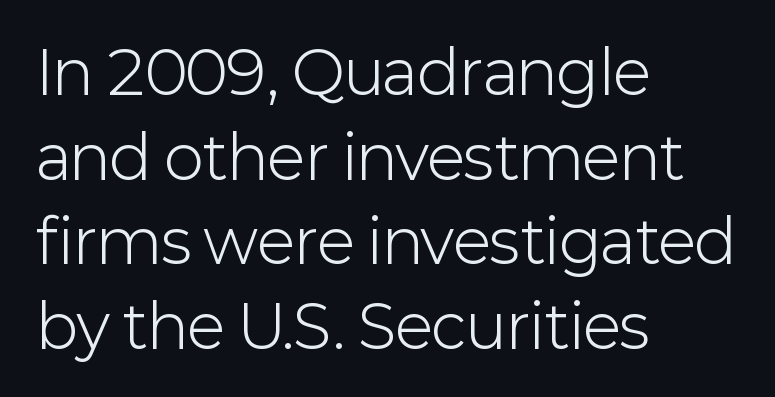
The block of text has a typical density, with ordinary space between rows. Between one letter and the next there's only the usual sliver of space. Serif or sans? Sans — the stroke terminals are bare. The zone under the glyphs is completely vacant.
